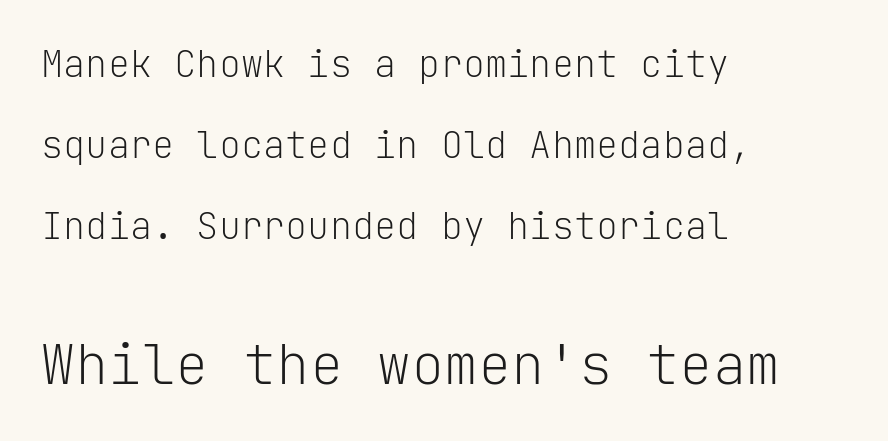
Q: Is the text bold? A: No.
Q: Is the text italic (slanted)? A: No, it is upright.
Q: Is the typeface a serif or a sans-serif typeface? A: Sans-serif.
Q: Is the text underlined? A: No.
Q: How is the paragraph aligned? A: Left-aligned.
Q: Is the spacing between letters normal or unusually wide? A: Normal.
Q: Is the spacing between lines tight, normal or loose? A: Loose.
Q: Which block of text is set in a larger size, the first (top) or the second (bottom)? A: The second (bottom) one.
Q: Width (condensed, normal, or wide)? A: Normal.
Q: Stroke contrast? A: Low.
Q: x-height? A: Medium.
Q: Monospaced? A: Yes.
